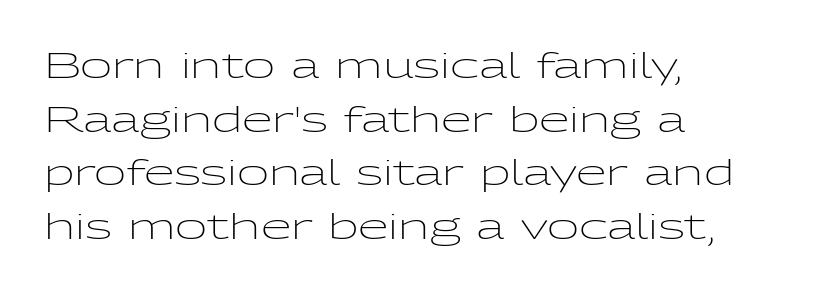
{"serif": "no", "italic": "no", "bold": "no", "weight": "light", "width": "wide", "stroke_contrast": "low", "x_height": "medium", "monospaced": "no", "underline": "no", "align": "left", "line_spacing": "normal", "line_spacing_ratio": 1.53, "letter_spacing": "normal", "letter_spacing_em": 0.0, "glyph_px": 35}
